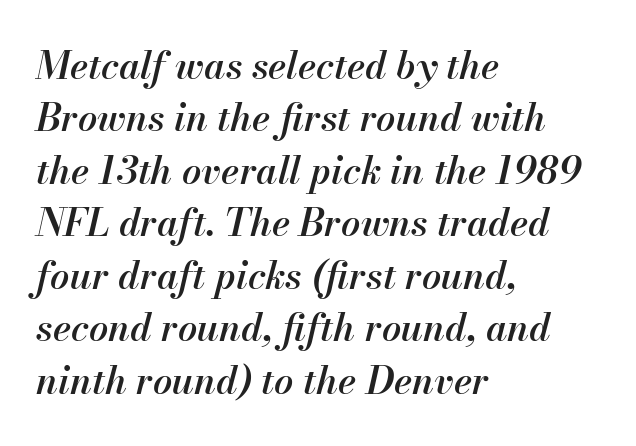
Look at the tracking — it's just the regular setting, nothing added. Notice how descenders clear the ascenders below comfortably — that's standard leading. Proportional: the letters do not fall into vertical columns. Line starts are locked; line ends wander.
